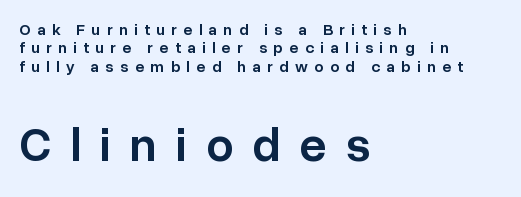
Q: Is the text bold? A: Semi-bold.
Q: Is the text italic (slanted)? A: No, it is upright.
Q: Is the typeface a serif or a sans-serif typeface? A: Sans-serif.
Q: Is the text underlined? A: No.
Q: How is the paragraph aligned? A: Left-aligned.
Q: Is the spacing between letters normal or unusually wide? A: Unusually wide.
Q: Is the spacing between lines tight, normal or loose? A: Tight.
Q: Which block of text is set in a larger size, the first (top) or the second (bottom)? A: The second (bottom) one.
Q: Width (condensed, normal, or wide)? A: Normal.
Q: Stroke contrast? A: Low.
Q: x-height? A: Medium.
Q: Monospaced? A: No.
